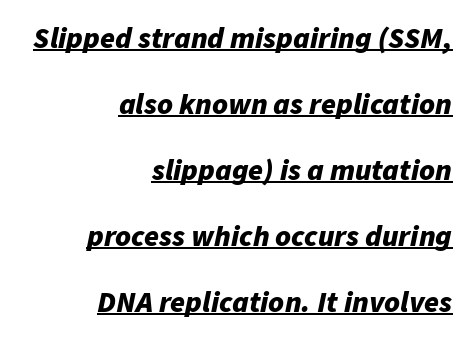
The image shows 30 px bold type, italic (leaning right); set right-aligned, loose line spacing (2.2x), normal letter spacing, underlined; low stroke contrast and a medium x-height.
